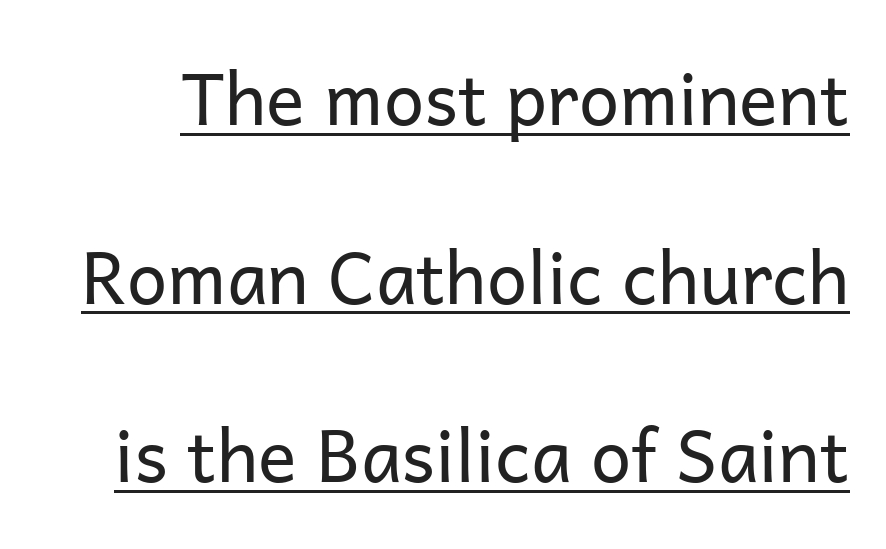
{"serif": "no", "italic": "no", "bold": "no", "weight": "regular", "width": "normal", "stroke_contrast": "low", "x_height": "medium", "monospaced": "no", "underline": "yes", "line_spacing": "loose", "line_spacing_ratio": 2.48, "letter_spacing": "normal", "letter_spacing_em": 0.0, "glyph_px": 72}
